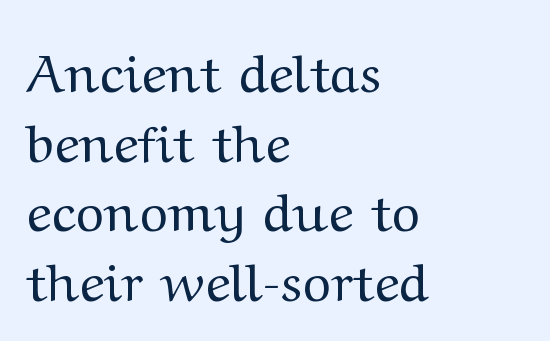
The image shows 54 px regular-weight, wide serif type, upright; set left-aligned, normal line spacing (1.29x), normal letter spacing, not underlined; medium stroke contrast and a medium x-height.
